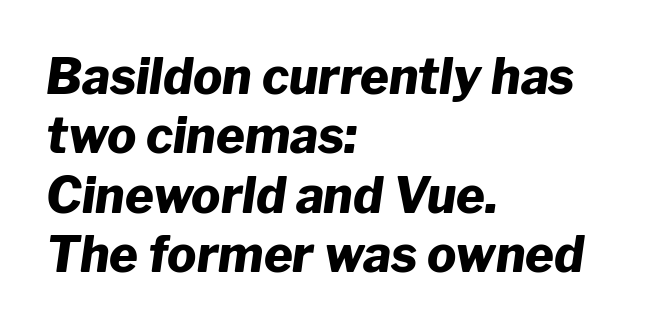
Alignment: flush left. Students, note that the glyphs here touch the page at normal intervals. Typesetter's note: full bold, strokes at maximum text heaviness. Unmarked baselines from the first word to the last. This is oblique type, the kind used for emphasis or titles. Here the designer chose a conventional face with non-uniform glyph widths.
